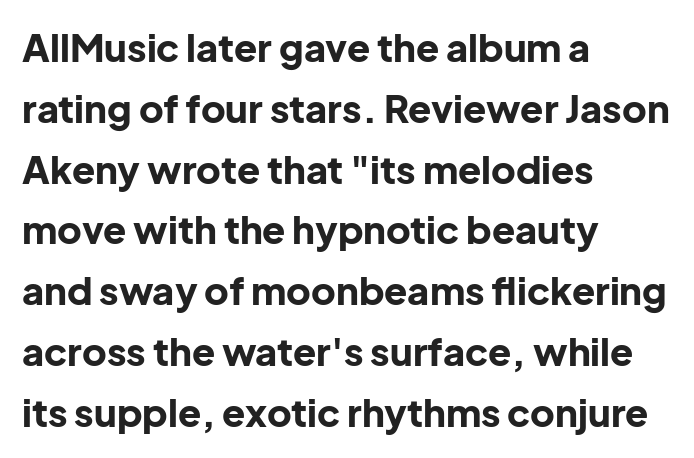
The image shows 38 px bold sans-serif type, upright; set left-aligned, normal line spacing (1.6x), normal letter spacing, not underlined; low stroke contrast and a medium x-height.
